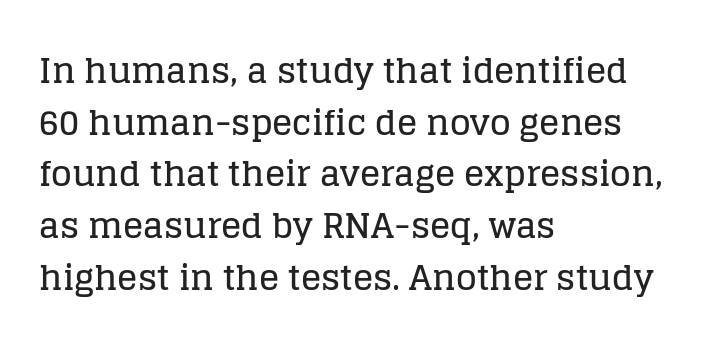
{"serif": "yes", "italic": "no", "width": "normal", "stroke_contrast": "low", "x_height": "large", "monospaced": "no", "underline": "no", "align": "left", "line_spacing": "normal", "line_spacing_ratio": 1.52, "letter_spacing": "normal", "letter_spacing_em": 0.0, "glyph_px": 34}
